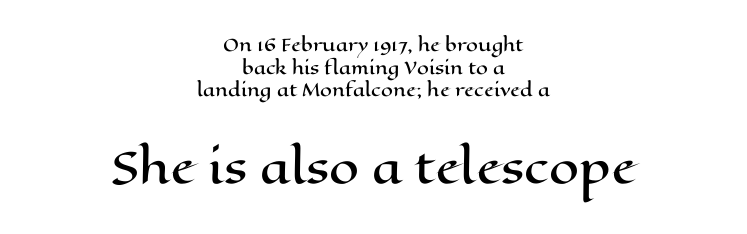
{"italic": "no", "width": "wide", "stroke_contrast": "high", "x_height": "medium", "monospaced": "no", "underline": "no", "align": "center", "line_spacing": "normal", "line_spacing_ratio": 1.33, "letter_spacing": "normal", "letter_spacing_em": 0.0, "larger_block": "second", "size_ratio": 2.53, "glyph_px": 43}
